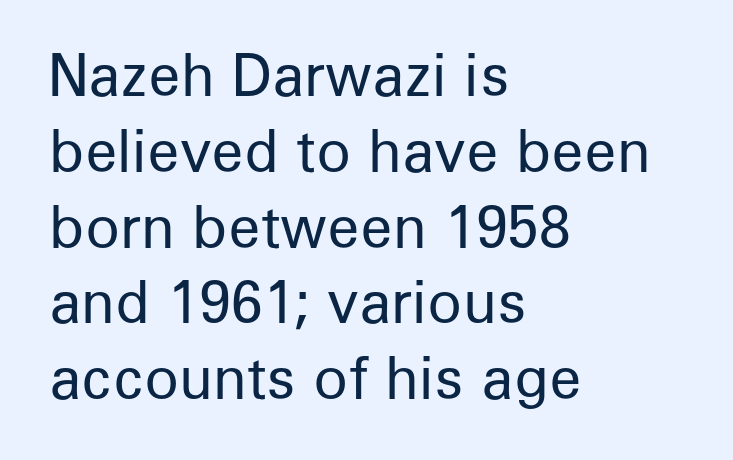
Q: Is the text bold? A: No.
Q: Is the text italic (slanted)? A: No, it is upright.
Q: Is the typeface a serif or a sans-serif typeface? A: Sans-serif.
Q: Is the text underlined? A: No.
Q: How is the paragraph aligned? A: Left-aligned.
Q: Is the spacing between letters normal or unusually wide? A: Normal.
Q: Is the spacing between lines tight, normal or loose? A: Normal.
Q: Width (condensed, normal, or wide)? A: Normal.
Q: Stroke contrast? A: Low.
Q: x-height? A: Medium.
Q: Monospaced? A: No.
